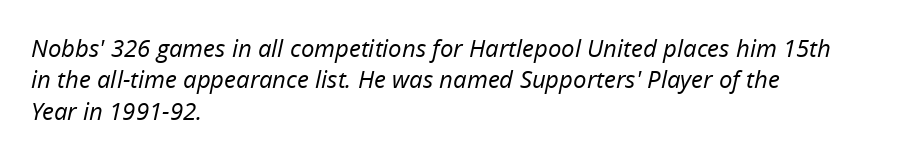
Q: Is the text bold? A: No.
Q: Is the text italic (slanted)? A: Yes, it leans right by about 12 degrees.
Q: Is the text underlined? A: No.
Q: How is the paragraph aligned? A: Left-aligned.
Q: Is the spacing between letters normal or unusually wide? A: Normal.
Q: Is the spacing between lines tight, normal or loose? A: Normal.
